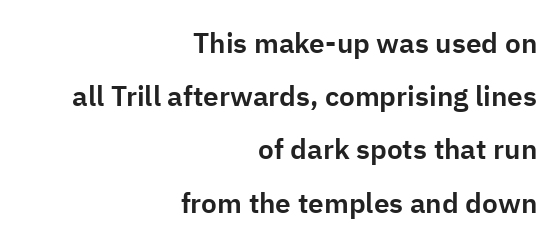
Q: Is the text italic (slanted)? A: No, it is upright.
Q: Is the typeface a serif or a sans-serif typeface? A: Sans-serif.
Q: Is the text underlined? A: No.
Q: How is the paragraph aligned? A: Right-aligned.
Q: Is the spacing between letters normal or unusually wide? A: Normal.
Q: Is the spacing between lines tight, normal or loose? A: Loose.
Q: Width (condensed, normal, or wide)? A: Normal.
Q: Stroke contrast? A: Low.
Q: x-height? A: Medium.
Q: Monospaced? A: No.
